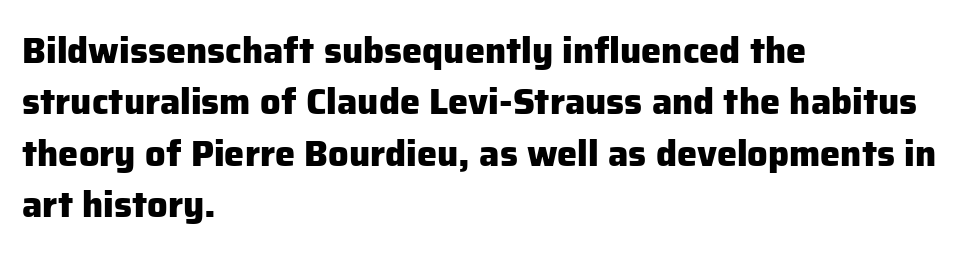
The passage shown has conventional tracking throughout. Spacing verdict: proportional, widths tailored to each character. These lines are set flush left with a ragged right edge. Examine the stroke ends and you'll find no serifs. Do the letters lean? They stand straight. The block of text has a typical density, with ordinary space between rows.
